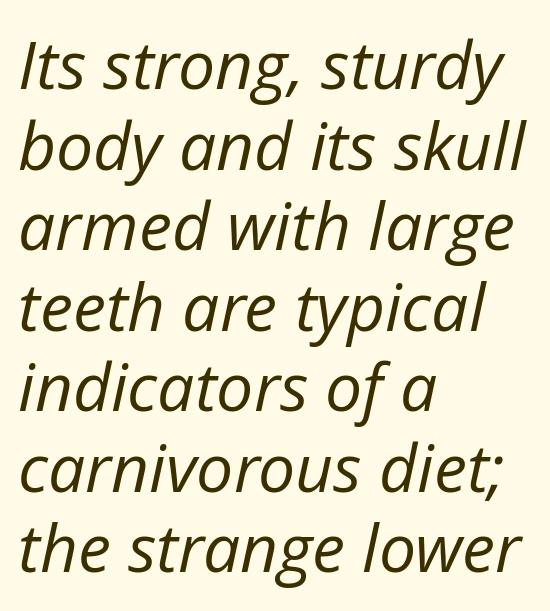
Q: Is the text bold? A: No.
Q: Is the text italic (slanted)? A: Yes, it leans right by about 12 degrees.
Q: Is the text underlined? A: No.
Q: How is the paragraph aligned? A: Left-aligned.
Q: Is the spacing between letters normal or unusually wide? A: Normal.
Q: Width (condensed, normal, or wide)? A: Normal.
Q: Stroke contrast? A: Low.
Q: x-height? A: Medium.
Q: Monospaced? A: No.
